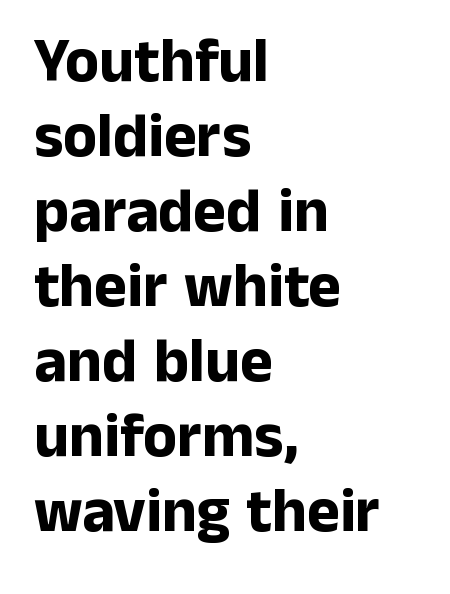
As a designer I'd log this as weight 700, bold. Underlining? Definitely not there. The type is set solid horizontally, with unmodified tracking. The typesetter chose a ragged-right arrangement here. Note the varied advance widths — an 'i' is clearly narrower than an 'm'. A typesetter would label this face a sans.
